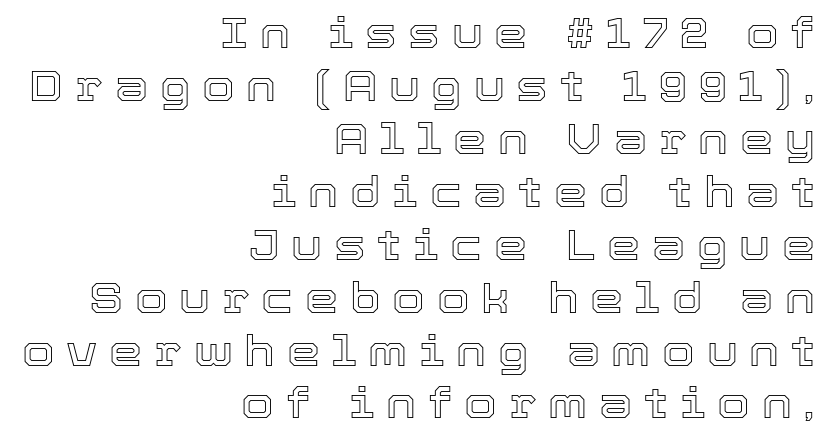
Honestly, the letter spacing is so wide it's the main thing you notice. Horizontal alignment here is rightward, an uncommon choice for prose. Has an underline been added? It has not. When letters stand straight like this, we call the style roman or upright.
